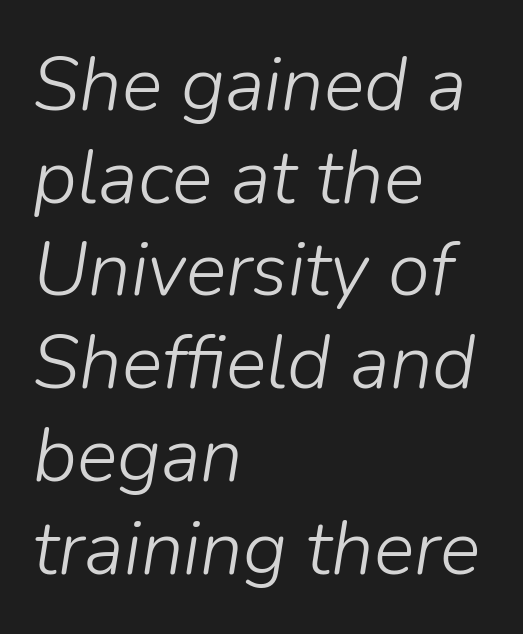
The image shows 76 px light type, italic (leaning right); set left-aligned, line spacing 1.22x, normal letter spacing, not underlined; low stroke contrast and a medium x-height.
